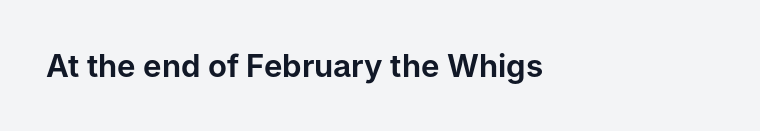
Q: Is the text italic (slanted)? A: No, it is upright.
Q: Is the typeface a serif or a sans-serif typeface? A: Sans-serif.
Q: Is the text underlined? A: No.
Q: How is the paragraph aligned? A: Left-aligned.
Q: Is the spacing between letters normal or unusually wide? A: Normal.
Q: Width (condensed, normal, or wide)? A: Normal.
Q: Stroke contrast? A: Low.
Q: x-height? A: Medium.
Q: Monospaced? A: No.
